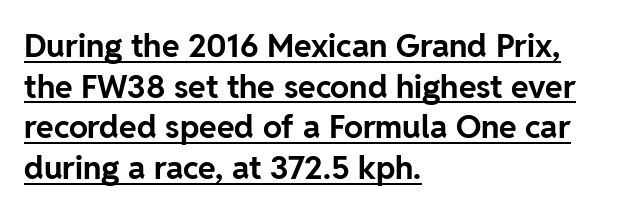
Q: Is the text bold? A: Yes.
Q: Is the text italic (slanted)? A: No, it is upright.
Q: Is the typeface a serif or a sans-serif typeface? A: Sans-serif.
Q: Is the text underlined? A: Yes.
Q: How is the paragraph aligned? A: Left-aligned.
Q: Is the spacing between letters normal or unusually wide? A: Normal.
Q: Is the spacing between lines tight, normal or loose? A: Normal.
Q: Width (condensed, normal, or wide)? A: Normal.
Q: Stroke contrast? A: Low.
Q: x-height? A: Medium.
Q: Monospaced? A: No.
